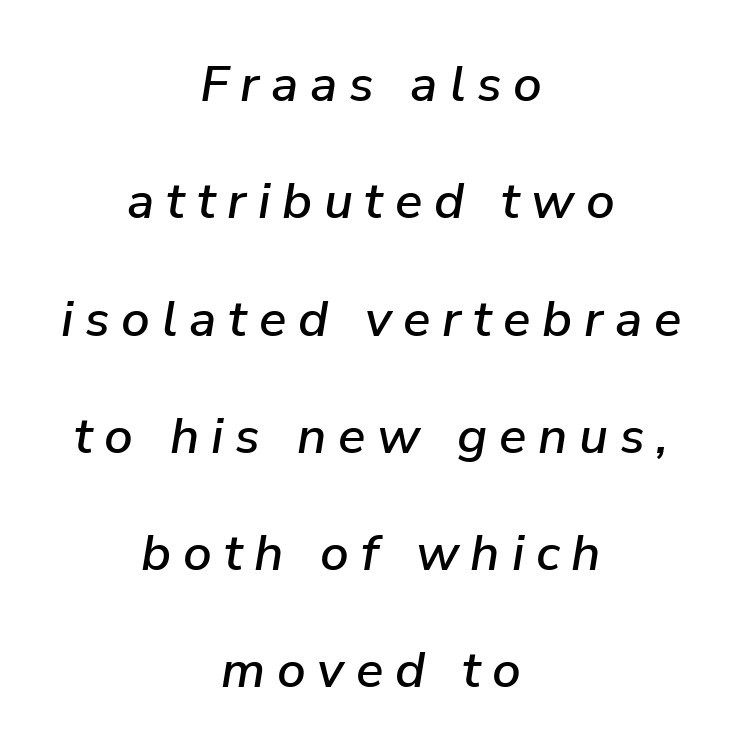
{"italic": "yes", "lean": "right", "slant_degrees": 9, "width": "normal", "stroke_contrast": "low", "x_height": "medium", "monospaced": "no", "underline": "no", "align": "center", "line_spacing": "loose", "line_spacing_ratio": 2.3, "letter_spacing": "wide", "letter_spacing_em": 0.23, "glyph_px": 51}
